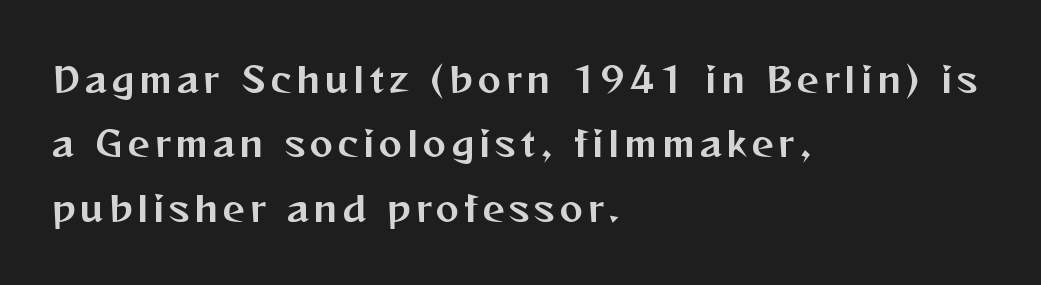
{"serif": "no", "italic": "no", "width": "normal", "stroke_contrast": "medium", "x_height": "medium", "monospaced": "no", "underline": "no", "align": "left", "line_spacing_ratio": 1.84, "glyph_px": 35}
